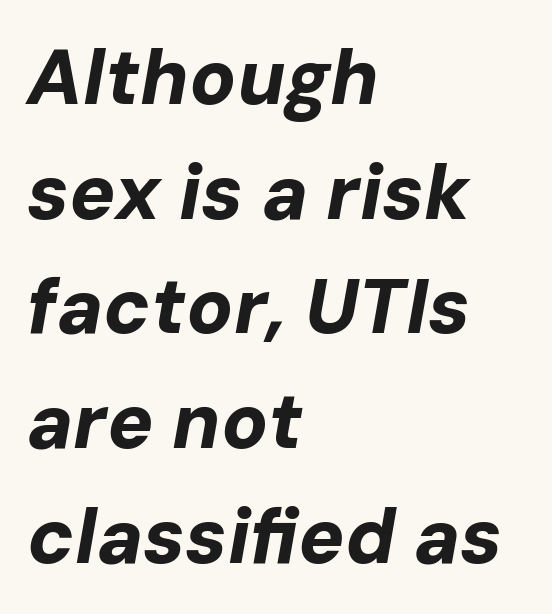
Q: Is the text bold? A: Yes.
Q: Is the text italic (slanted)? A: Yes, it leans right by about 10 degrees.
Q: Is the text underlined? A: No.
Q: How is the paragraph aligned? A: Left-aligned.
Q: Is the spacing between letters normal or unusually wide? A: Normal.
Q: Is the spacing between lines tight, normal or loose? A: Normal.
Q: Width (condensed, normal, or wide)? A: Normal.
Q: Stroke contrast? A: Low.
Q: x-height? A: Medium.
Q: Monospaced? A: No.
